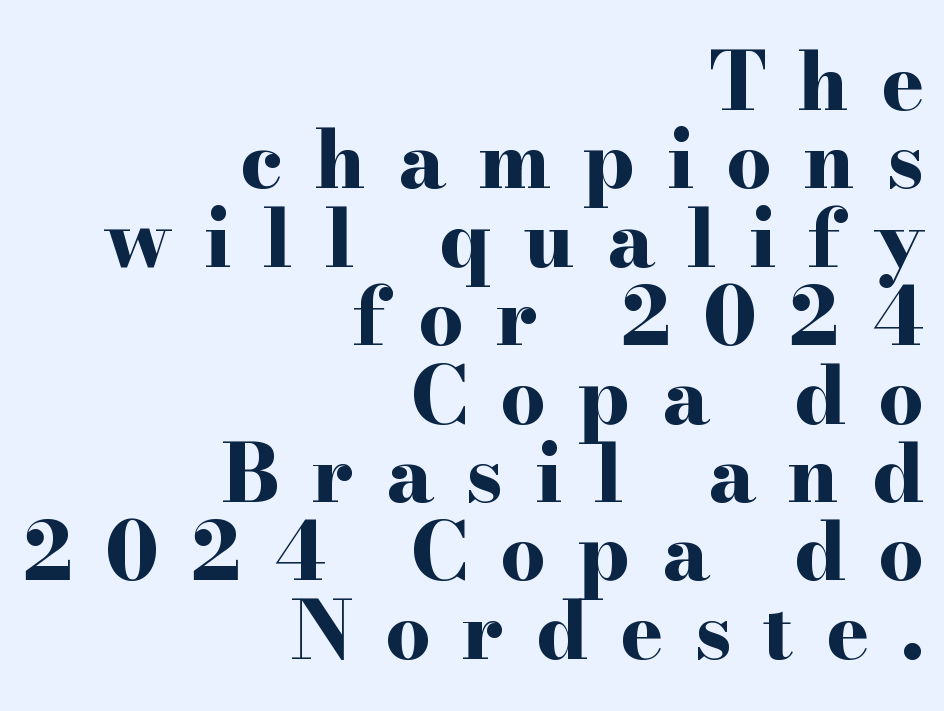
Q: Is the text bold? A: Yes.
Q: Is the text italic (slanted)? A: No, it is upright.
Q: Is the typeface a serif or a sans-serif typeface? A: Serif.
Q: Is the text underlined? A: No.
Q: How is the paragraph aligned? A: Right-aligned.
Q: Is the spacing between letters normal or unusually wide? A: Unusually wide.
Q: Is the spacing between lines tight, normal or loose? A: Tight.
Q: Width (condensed, normal, or wide)? A: Wide.
Q: Stroke contrast? A: High.
Q: x-height? A: Small.
Q: Monospaced? A: No.
